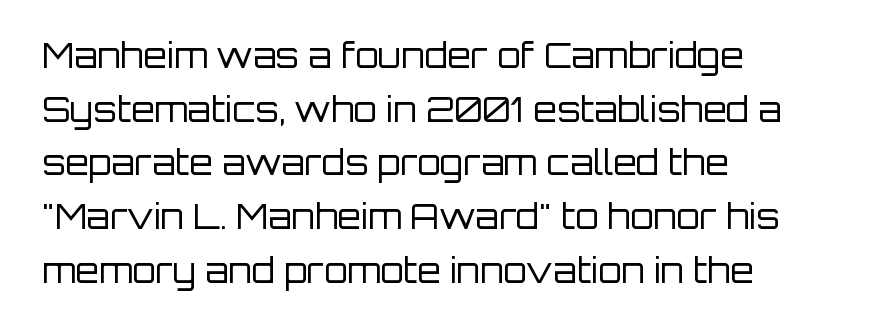
Q: Is the text bold? A: No.
Q: Is the text italic (slanted)? A: No, it is upright.
Q: Is the typeface a serif or a sans-serif typeface? A: Sans-serif.
Q: Is the text underlined? A: No.
Q: How is the paragraph aligned? A: Left-aligned.
Q: Is the spacing between letters normal or unusually wide? A: Normal.
Q: Is the spacing between lines tight, normal or loose? A: Normal.
Q: Width (condensed, normal, or wide)? A: Normal.
Q: Stroke contrast? A: Low.
Q: x-height? A: Large.
Q: Monospaced? A: No.
